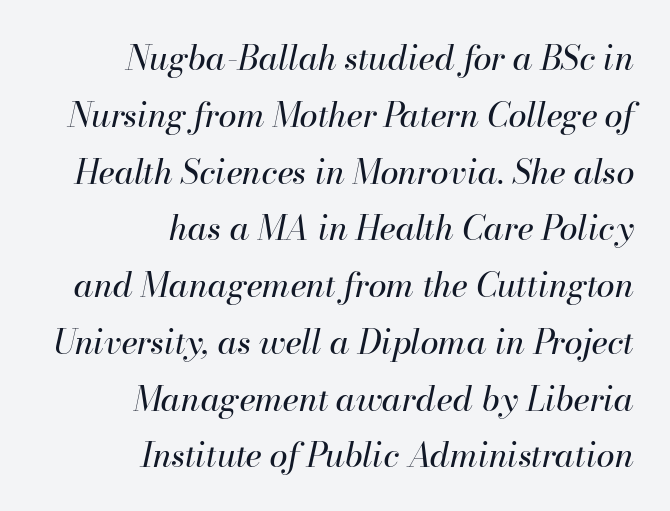
Q: Is the text bold? A: No.
Q: Is the text italic (slanted)? A: Yes, it leans right by about 13 degrees.
Q: Is the text underlined? A: No.
Q: How is the paragraph aligned? A: Right-aligned.
Q: Is the spacing between letters normal or unusually wide? A: Normal.
Q: Width (condensed, normal, or wide)? A: Normal.
Q: Stroke contrast? A: High.
Q: x-height? A: Small.
Q: Monospaced? A: No.
